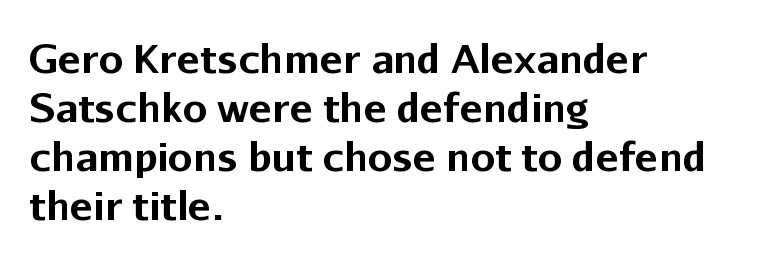
The type family on display is of the sans-serif kind. Strokes here are thick enough to call this a true bold. Short note: letters normally spaced. Quick note: underline off.
